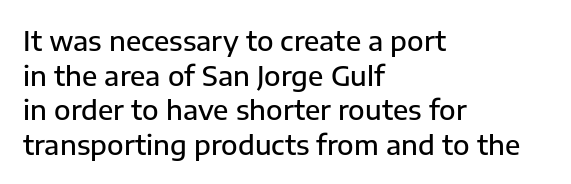
Set as a demibold, roughly 600 on the weight scale. The rendering anchors every line to the left-hand side. Tracking here is standard; glyphs follow each other at the usual distance. In terms of posture, this sample is upright. Each row of text sits above clean, open space.
